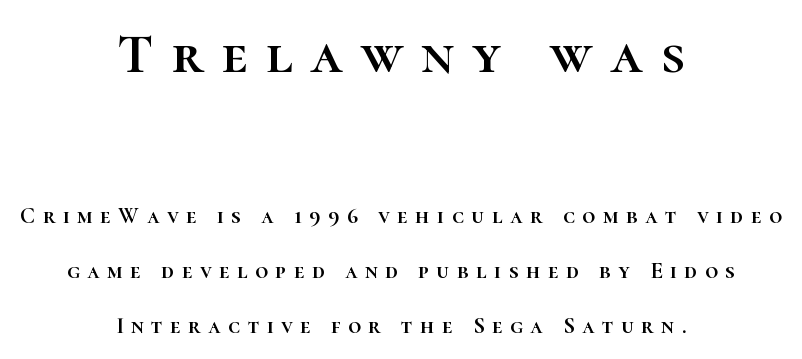
{"italic": "no", "width": "normal", "stroke_contrast": "high", "x_height": "medium", "monospaced": "no", "underline": "no", "align": "center", "line_spacing": "loose", "line_spacing_ratio": 2.39, "letter_spacing": "wide", "letter_spacing_em": 0.32, "larger_block": "first", "size_ratio": 2.48, "glyph_px": 57}
